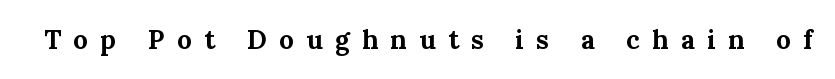
The image shows 26 px bold type, upright; set unusually wide letter spacing (+0.48 em), not underlined.
